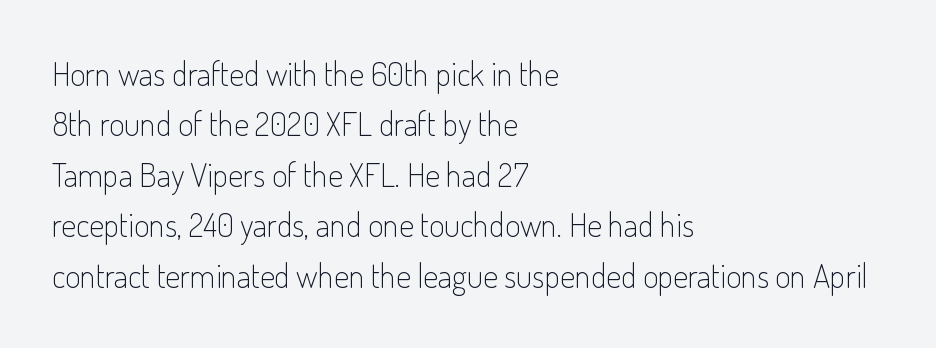
{"serif": "no", "italic": "no", "bold": "no", "weight": "light", "width": "condensed", "stroke_contrast": "low", "x_height": "small", "monospaced": "no", "underline": "no", "align": "left", "line_spacing": "normal", "line_spacing_ratio": 1.53, "letter_spacing": "normal", "letter_spacing_em": 0.0, "glyph_px": 33}
